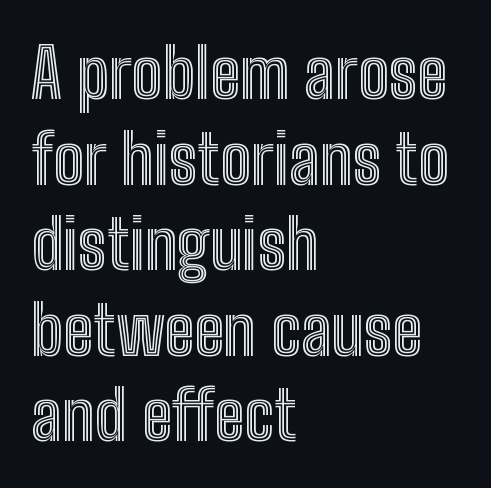
{"italic": "no", "width": "condensed", "x_height": "medium", "monospaced": "no", "underline": "no", "align": "left", "line_spacing_ratio": 1.24, "letter_spacing": "normal", "letter_spacing_em": 0.0, "glyph_px": 69}
